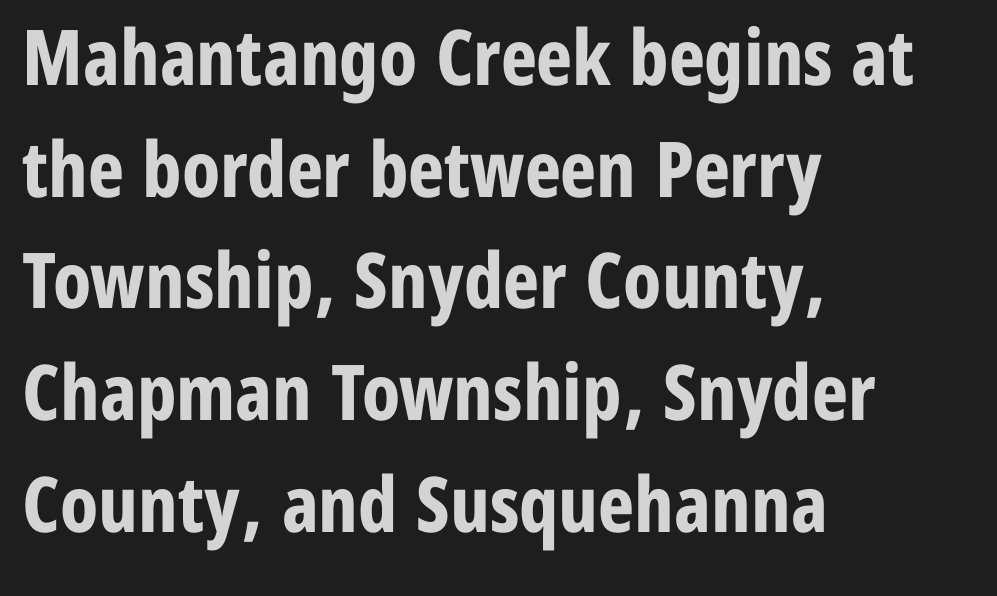
Q: Is the text bold? A: Yes.
Q: Is the text italic (slanted)? A: No, it is upright.
Q: Is the typeface a serif or a sans-serif typeface? A: Sans-serif.
Q: Is the text underlined? A: No.
Q: How is the paragraph aligned? A: Left-aligned.
Q: Is the spacing between letters normal or unusually wide? A: Normal.
Q: Is the spacing between lines tight, normal or loose? A: Normal.
Q: Width (condensed, normal, or wide)? A: Condensed.
Q: Stroke contrast? A: Low.
Q: x-height? A: Medium.
Q: Monospaced? A: No.
